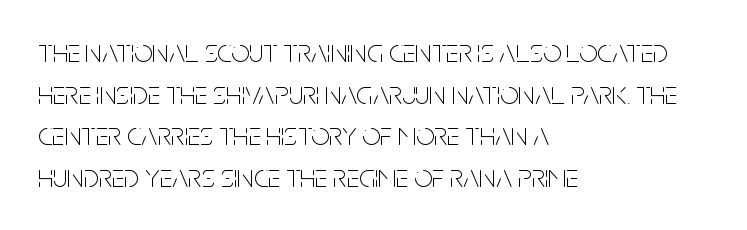
Q: Is the text bold? A: No.
Q: Is the text italic (slanted)? A: No, it is upright.
Q: Is the typeface a serif or a sans-serif typeface? A: Sans-serif.
Q: Is the text underlined? A: No.
Q: How is the paragraph aligned? A: Left-aligned.
Q: Is the spacing between letters normal or unusually wide? A: Normal.
Q: Is the spacing between lines tight, normal or loose? A: Normal.
Q: Width (condensed, normal, or wide)? A: Condensed.
Q: Stroke contrast? A: Low.
Q: x-height? A: Large.
Q: Monospaced? A: No.
